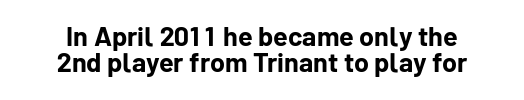
The image shows 27 px bold type, upright; set centered, tight line spacing (0.96x), normal letter spacing, not underlined.
